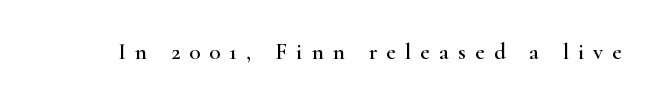
Is the letter spacing exaggerated? Yes — the characters are pushed far apart. No italicization has been applied; the sample stays upright. Has an underline been added? It has not.
